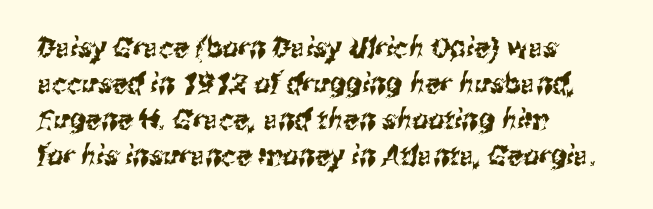
{"serif": "no", "width": "condensed", "stroke_contrast": "medium", "x_height": "medium", "monospaced": "no", "underline": "no", "align": "left", "line_spacing": "normal", "line_spacing_ratio": 1.29, "letter_spacing": "normal", "letter_spacing_em": 0.0, "glyph_px": 28}
